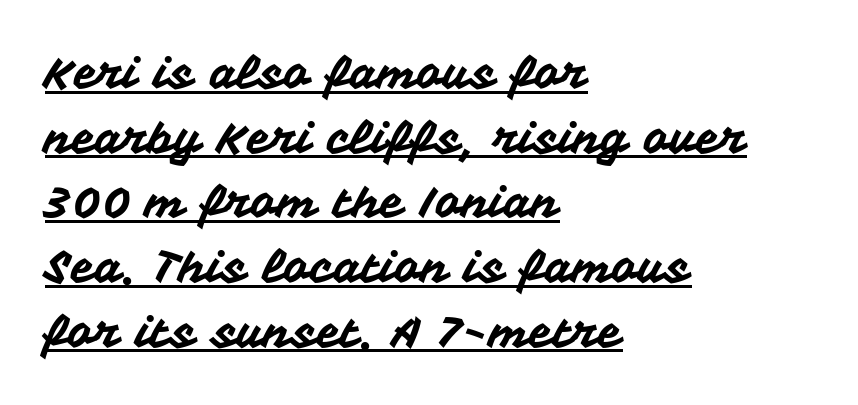
What decoration does the sample have? An underline. Tracking value appears to be zero — textbook default spacing. The block of text has a typical density, with ordinary space between rows.
